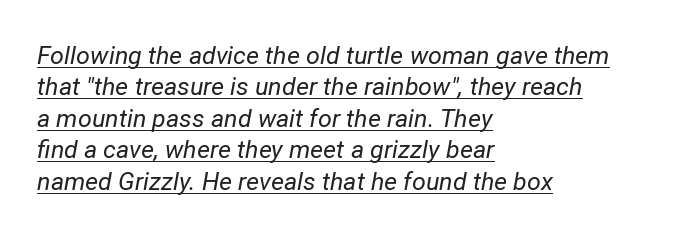
{"italic": "yes", "lean": "right", "slant_degrees": 12, "bold": "no", "underline": "yes", "align": "left", "line_spacing": "normal", "line_spacing_ratio": 1.26, "letter_spacing": "normal", "letter_spacing_em": 0.0, "glyph_px": 25}
